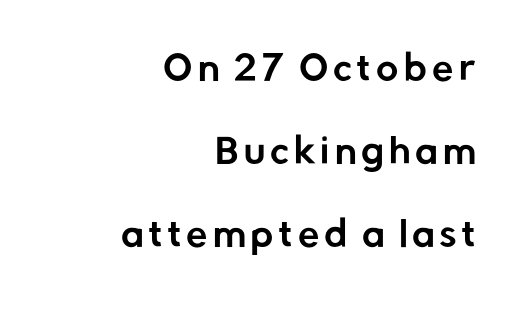
Vertical spacing — loose. These lines are rendered in a variable-pitch font. The type family on display is of the sans-serif kind. Typeset ragged left — the right edge is the straight one.
